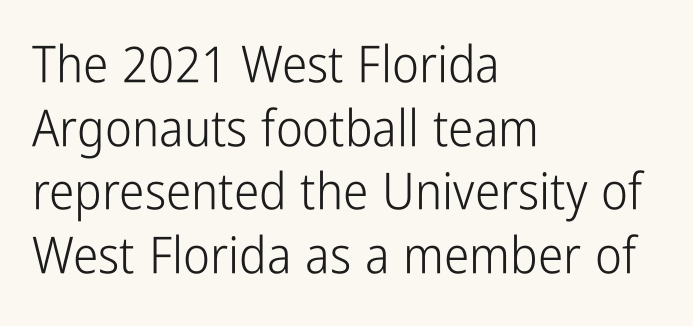
Q: Is the text bold? A: No.
Q: Is the text italic (slanted)? A: No, it is upright.
Q: Is the typeface a serif or a sans-serif typeface? A: Sans-serif.
Q: Is the text underlined? A: No.
Q: How is the paragraph aligned? A: Left-aligned.
Q: Is the spacing between letters normal or unusually wide? A: Normal.
Q: Is the spacing between lines tight, normal or loose? A: Normal.
Q: Width (condensed, normal, or wide)? A: Condensed.
Q: Stroke contrast? A: Low.
Q: x-height? A: Medium.
Q: Monospaced? A: No.
